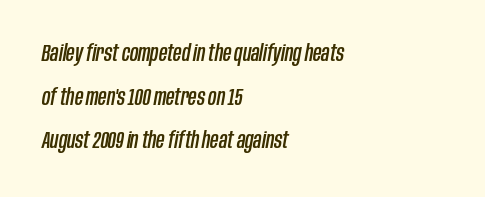
An italicized treatment has been applied to the whole sample. Each row of text sits above clean, open space. You could fit nearly another row in the gap between these rows. The face used here is rendered with its standard letterfit. All the whitespace from short lines collects on the right.
